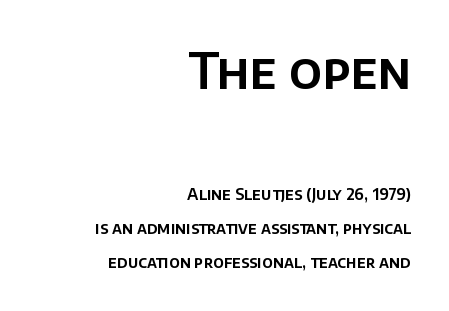
Q: Is the text italic (slanted)? A: No, it is upright.
Q: Is the typeface a serif or a sans-serif typeface? A: Sans-serif.
Q: Is the text underlined? A: No.
Q: How is the paragraph aligned? A: Right-aligned.
Q: Is the spacing between letters normal or unusually wide? A: Normal.
Q: Is the spacing between lines tight, normal or loose? A: Loose.
Q: Which block of text is set in a larger size, the first (top) or the second (bottom)? A: The first (top) one.
Q: Width (condensed, normal, or wide)? A: Normal.
Q: Stroke contrast? A: Low.
Q: x-height? A: Large.
Q: Monospaced? A: No.
